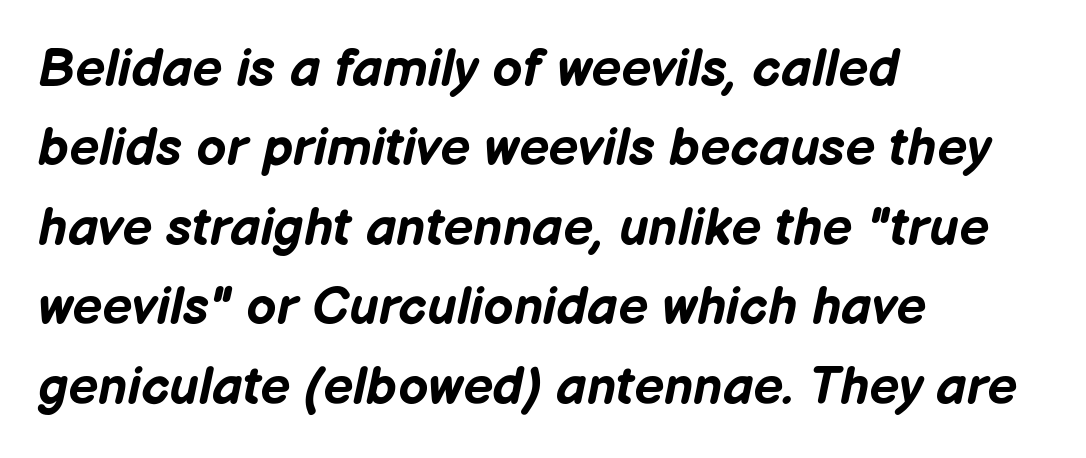
Q: Is the text bold? A: Yes.
Q: Is the text italic (slanted)? A: Yes, it leans right by about 12 degrees.
Q: Is the text underlined? A: No.
Q: How is the paragraph aligned? A: Left-aligned.
Q: Is the spacing between letters normal or unusually wide? A: Normal.
Q: Is the spacing between lines tight, normal or loose? A: Normal.
Q: Width (condensed, normal, or wide)? A: Normal.
Q: Stroke contrast? A: Low.
Q: x-height? A: Medium.
Q: Monospaced? A: No.
